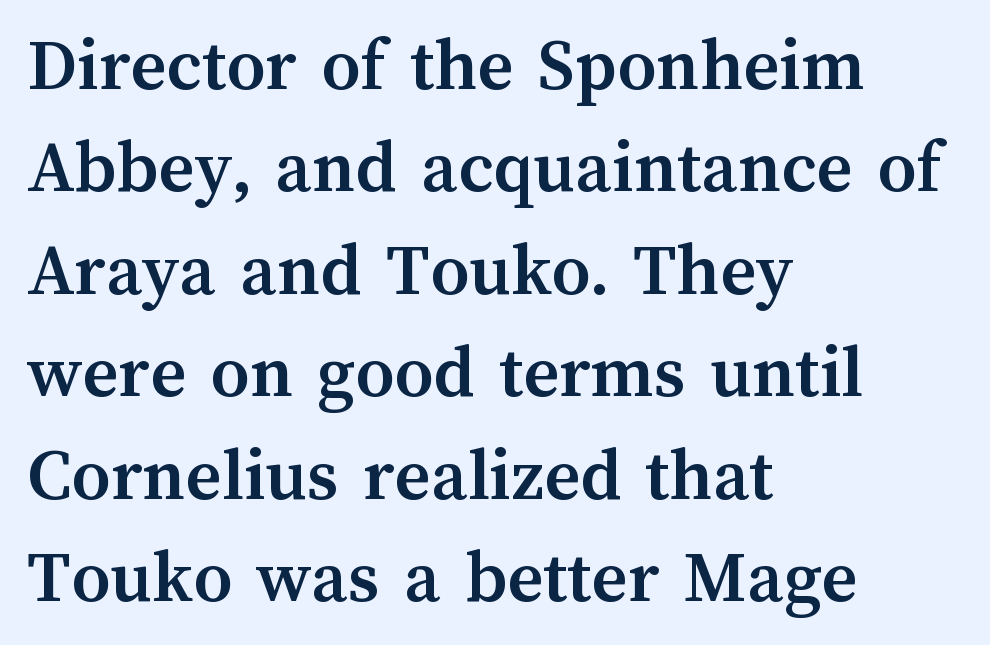
The image shows 77 px semibold type, upright; set left-aligned, normal line spacing (1.33x), normal letter spacing, not underlined; medium stroke contrast and a medium x-height.
